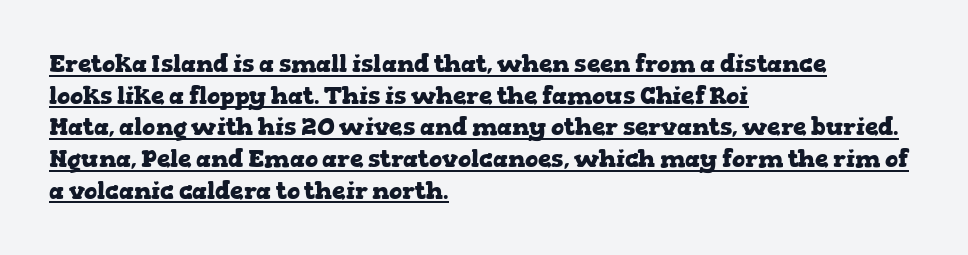
The image shows 24 px bold type, upright; set left-aligned, normal line spacing (1.32x), normal letter spacing, underlined.
